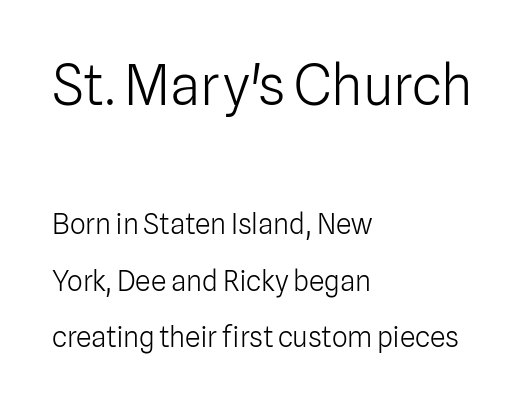
The image shows 55 px light sans-serif type, upright; set left-aligned, loose line spacing (2.02x), normal letter spacing, not underlined; the first (top) block is 1.96x larger; low stroke contrast and a medium x-height.
